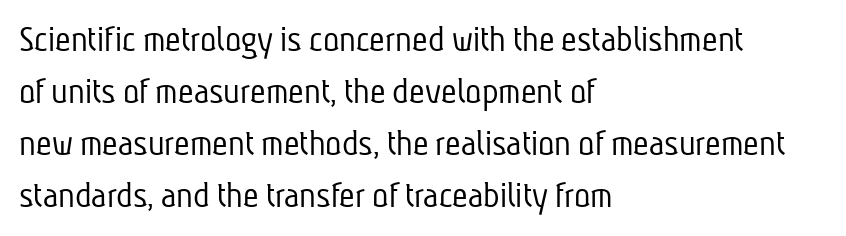
The image shows 38 px light, condensed sans-serif type; set left-aligned, normal line spacing (1.37x), normal letter spacing, not underlined; low stroke contrast and a medium x-height.
